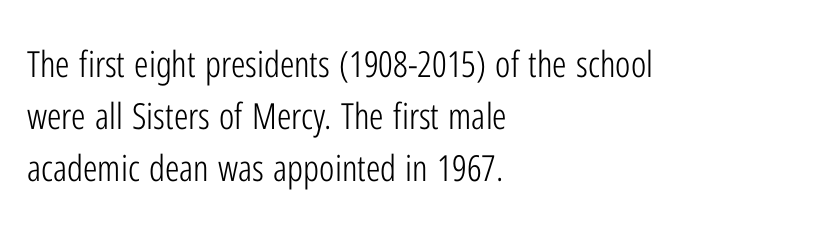
{"serif": "no", "italic": "no", "bold": "no", "weight": "light", "width": "condensed", "stroke_contrast": "low", "x_height": "medium", "monospaced": "no", "underline": "no", "align": "left", "line_spacing": "normal", "line_spacing_ratio": 1.44, "letter_spacing": "normal", "letter_spacing_em": 0.0, "glyph_px": 36}
